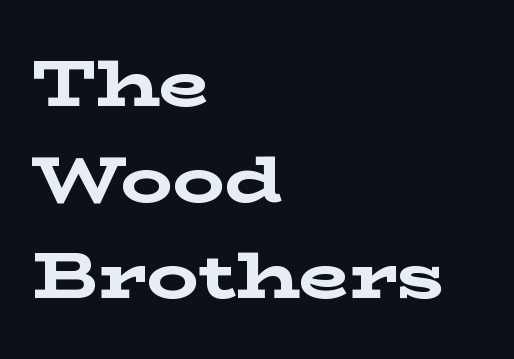
{"serif": "yes", "italic": "no", "bold": "yes", "weight": "bold", "width": "wide", "stroke_contrast": "low", "x_height": "medium", "monospaced": "no", "underline": "no", "align": "left", "line_spacing": "normal", "line_spacing_ratio": 1.48, "letter_spacing": "normal", "letter_spacing_em": 0.0, "glyph_px": 65}
